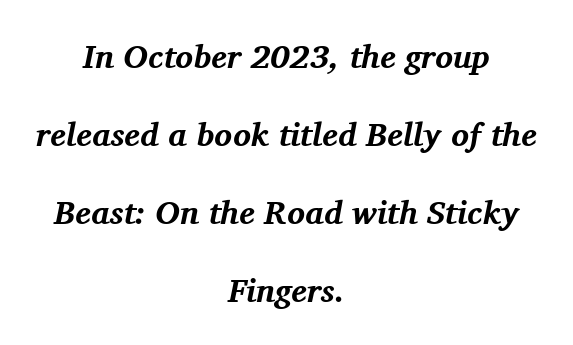
Q: Is the text bold? A: Yes.
Q: Is the text italic (slanted)? A: Yes, it leans right by about 11 degrees.
Q: Is the typeface a serif or a sans-serif typeface? A: Serif.
Q: Is the text underlined? A: No.
Q: How is the paragraph aligned? A: Centered.
Q: Is the spacing between letters normal or unusually wide? A: Normal.
Q: Is the spacing between lines tight, normal or loose? A: Loose.
Q: Width (condensed, normal, or wide)? A: Normal.
Q: Stroke contrast? A: Medium.
Q: x-height? A: Medium.
Q: Monospaced? A: No.
